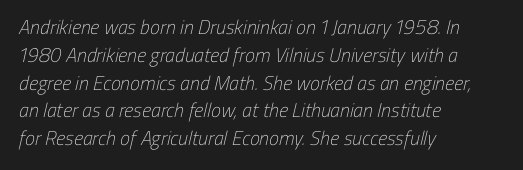
Words appear dense and cohesive because spacing is normal. Weight class: somewhere from thin through regular. Regarding leading, the lines here are spaced in the standard way. These lines stack with their left ends in a neat column.
